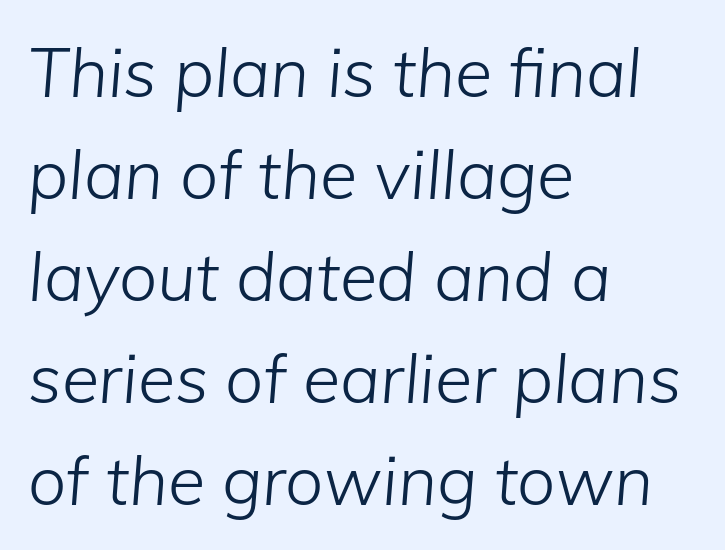
The image shows 68 px light type, italic (leaning right); set left-aligned, normal line spacing (1.5x), normal letter spacing, not underlined; low stroke contrast and a medium x-height.
